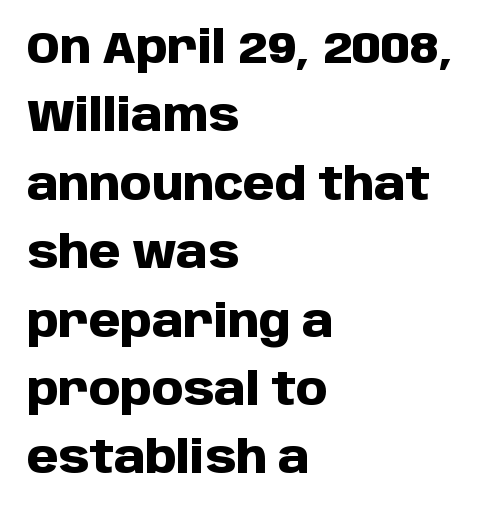
The image shows 45 px heavy sans-serif type, upright; set left-aligned, normal line spacing (1.52x), normal letter spacing, not underlined; low stroke contrast and a large x-height.
